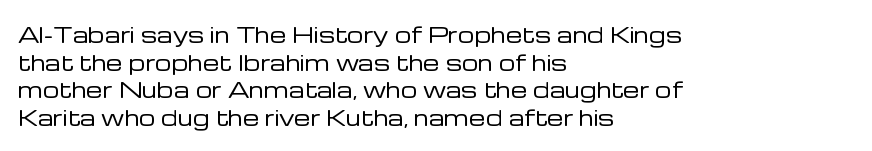
The image shows 21 px text type, upright; set left-aligned, normal line spacing (1.32x), normal letter spacing, not underlined.
